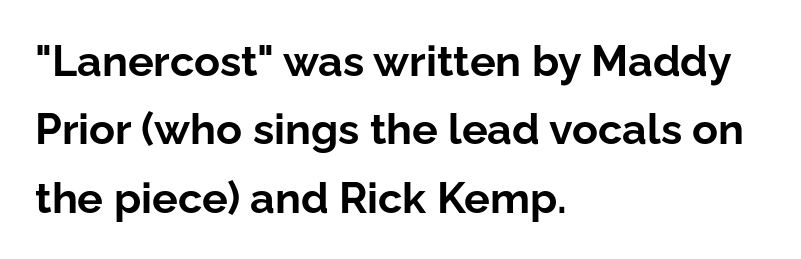
The image shows 43 px bold sans-serif type, upright; set left-aligned, normal line spacing (1.59x), normal letter spacing, not underlined; low stroke contrast and a medium x-height.
